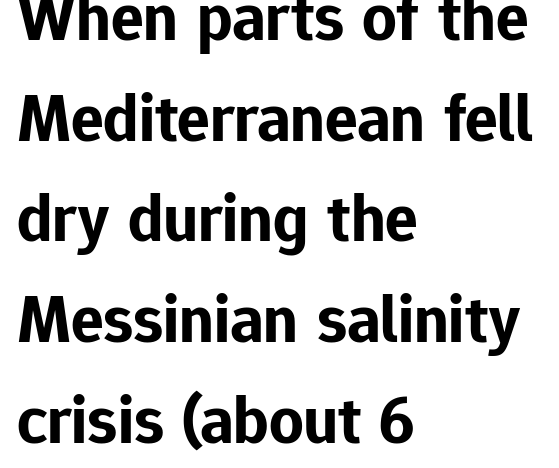
The image shows 68 px bold sans-serif type, upright; set left-aligned, normal line spacing (1.48x), normal letter spacing, not underlined; low stroke contrast and a medium x-height.
